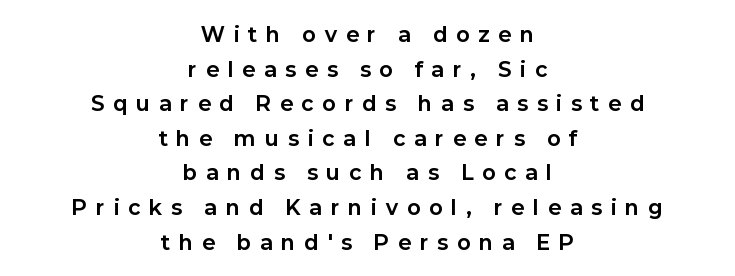
The image shows 20 px bold type, upright; set centered, line spacing 1.73x, unusually wide letter spacing (+0.45 em), not underlined.
